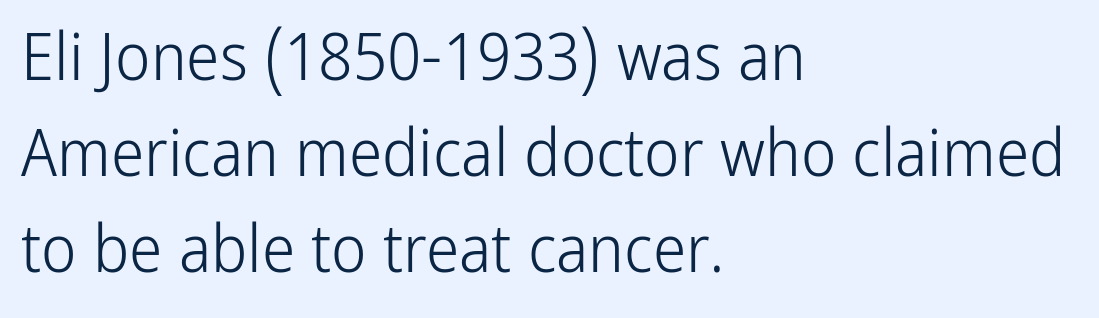
Q: Is the text bold? A: No.
Q: Is the text italic (slanted)? A: No, it is upright.
Q: Is the typeface a serif or a sans-serif typeface? A: Sans-serif.
Q: Is the text underlined? A: No.
Q: How is the paragraph aligned? A: Left-aligned.
Q: Is the spacing between letters normal or unusually wide? A: Normal.
Q: Is the spacing between lines tight, normal or loose? A: Normal.
Q: Width (condensed, normal, or wide)? A: Condensed.
Q: Stroke contrast? A: Low.
Q: x-height? A: Medium.
Q: Monospaced? A: No.
